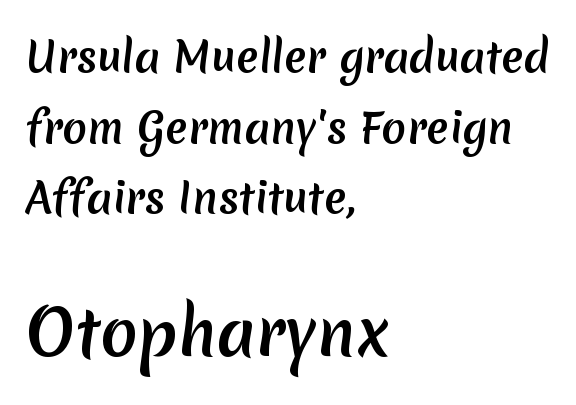
Q: Is the typeface a serif or a sans-serif typeface? A: Sans-serif.
Q: Is the text underlined? A: No.
Q: How is the paragraph aligned? A: Left-aligned.
Q: Is the spacing between letters normal or unusually wide? A: Normal.
Q: Which block of text is set in a larger size, the first (top) or the second (bottom)? A: The second (bottom) one.
Q: Width (condensed, normal, or wide)? A: Normal.
Q: Stroke contrast? A: Medium.
Q: x-height? A: Medium.
Q: Monospaced? A: No.
